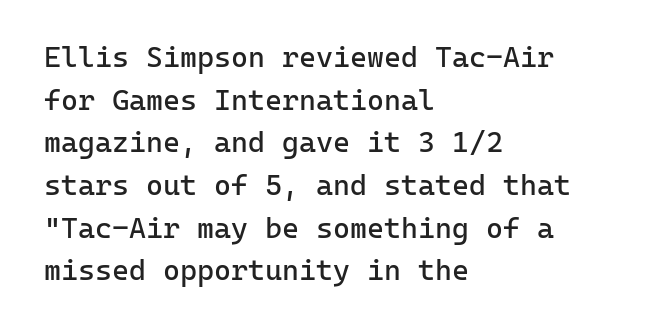
Q: Is the text bold? A: No.
Q: Is the text italic (slanted)? A: No, it is upright.
Q: Is the typeface a serif or a sans-serif typeface? A: Sans-serif.
Q: Is the text underlined? A: No.
Q: How is the paragraph aligned? A: Left-aligned.
Q: Is the spacing between letters normal or unusually wide? A: Normal.
Q: Is the spacing between lines tight, normal or loose? A: Normal.
Q: Width (condensed, normal, or wide)? A: Normal.
Q: Stroke contrast? A: Low.
Q: x-height? A: Medium.
Q: Monospaced? A: Yes.
